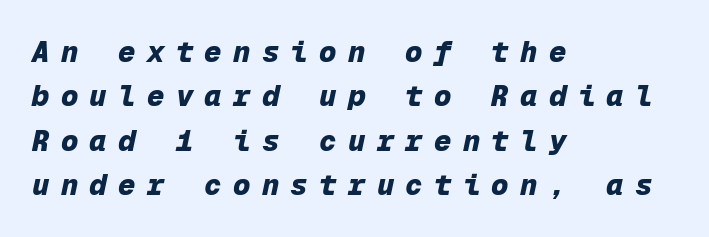
Q: Is the text bold? A: Yes.
Q: Is the text italic (slanted)? A: Yes, it leans right by about 12 degrees.
Q: Is the text underlined? A: No.
Q: How is the paragraph aligned? A: Left-aligned.
Q: Is the spacing between letters normal or unusually wide? A: Unusually wide.
Q: Is the spacing between lines tight, normal or loose? A: Normal.
Q: Width (condensed, normal, or wide)? A: Normal.
Q: Stroke contrast? A: Low.
Q: x-height? A: Medium.
Q: Monospaced? A: Yes.
